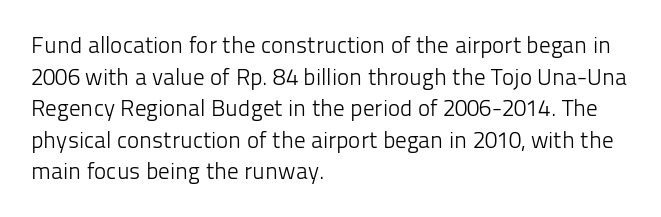
{"italic": "no", "bold": "no", "underline": "no", "align": "left", "line_spacing": "normal", "line_spacing_ratio": 1.37, "letter_spacing": "normal", "letter_spacing_em": 0.0, "glyph_px": 23}
